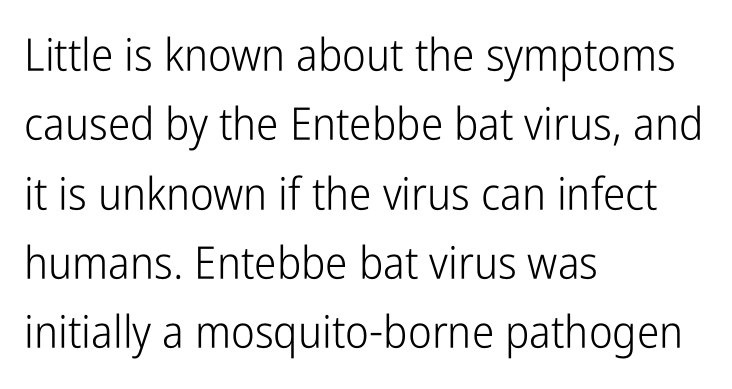
The image shows 45 px light, condensed sans-serif type, upright; set left-aligned, normal line spacing (1.54x), normal letter spacing, not underlined; low stroke contrast and a medium x-height.
